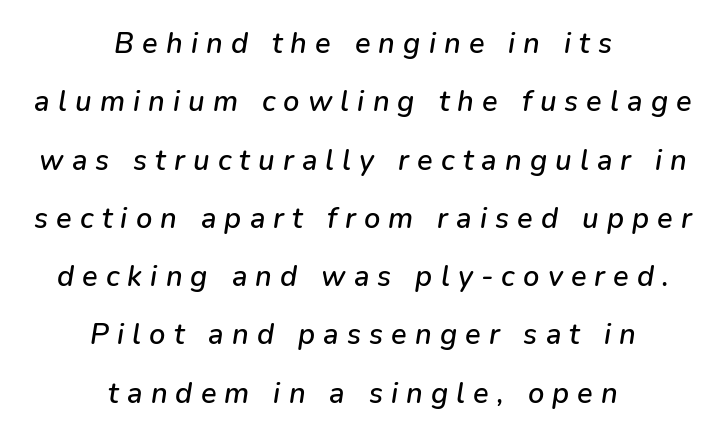
The image shows 29 px text type, italic (leaning right); set centered, loose line spacing (2.01x), unusually wide letter spacing (+0.28 em), not underlined; low stroke contrast and a medium x-height.
